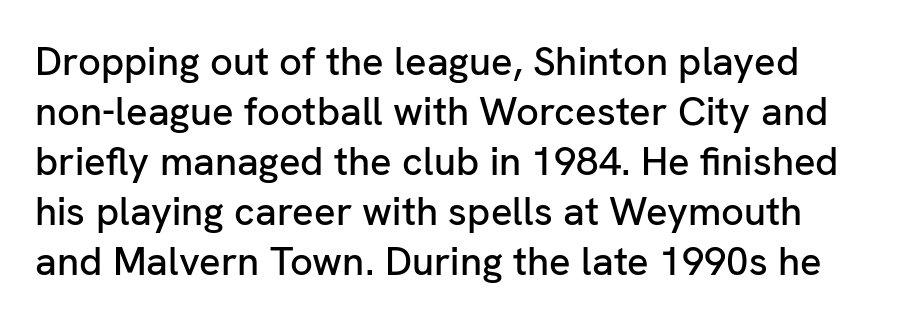
Q: Is the text italic (slanted)? A: No, it is upright.
Q: Is the typeface a serif or a sans-serif typeface? A: Sans-serif.
Q: Is the text underlined? A: No.
Q: Is the spacing between letters normal or unusually wide? A: Normal.
Q: Is the spacing between lines tight, normal or loose? A: Normal.
Q: Width (condensed, normal, or wide)? A: Normal.
Q: Stroke contrast? A: Low.
Q: x-height? A: Medium.
Q: Monospaced? A: No.
